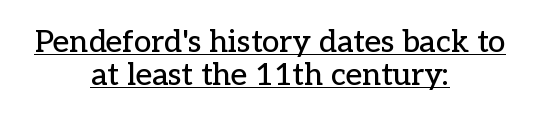
Q: Is the text italic (slanted)? A: No, it is upright.
Q: Is the typeface a serif or a sans-serif typeface? A: Serif.
Q: Is the text underlined? A: Yes.
Q: How is the paragraph aligned? A: Centered.
Q: Is the spacing between letters normal or unusually wide? A: Normal.
Q: Is the spacing between lines tight, normal or loose? A: Tight.
Q: Width (condensed, normal, or wide)? A: Normal.
Q: Stroke contrast? A: Low.
Q: x-height? A: Medium.
Q: Monospaced? A: No.
